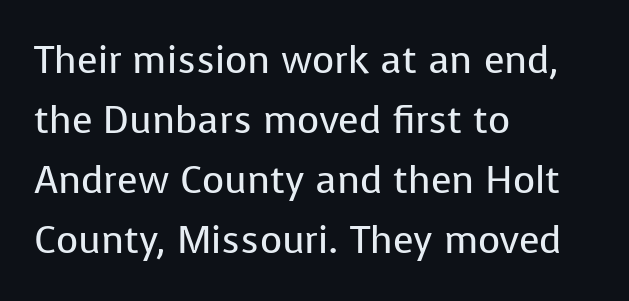
{"serif": "no", "italic": "no", "bold": "no", "weight": "regular", "width": "normal", "stroke_contrast": "low", "x_height": "medium", "monospaced": "no", "underline": "no", "align": "left", "line_spacing": "normal", "line_spacing_ratio": 1.58, "letter_spacing": "normal", "letter_spacing_em": 0.0, "glyph_px": 38}
